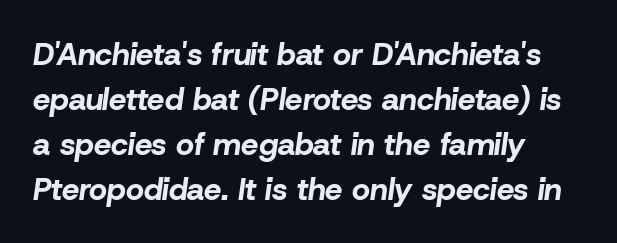
{"italic": "yes", "lean": "right", "slant_degrees": 8, "bold": "yes", "weight": "bold", "width": "normal", "stroke_contrast": "low", "x_height": "medium", "monospaced": "no", "underline": "no", "align": "left", "line_spacing": "normal", "line_spacing_ratio": 1.45, "letter_spacing": "normal", "letter_spacing_em": 0.0, "glyph_px": 31}
